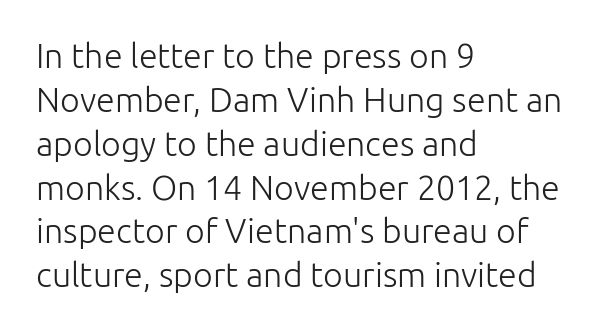
There is no visible air inserted between adjacent glyphs. Posture: upright roman. A typesetter would call this leading conventional body-copy spacing. These lines stack with their left ends in a neat column. A quiet, ordinary-to-light weight characterises the typeface. Letterform terminals end flat and unadorned throughout the passage.
